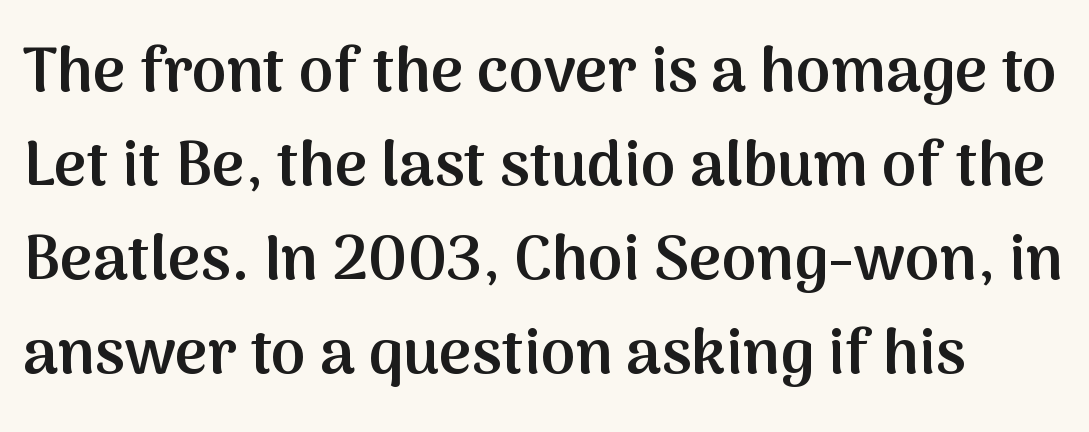
The image shows 63 px semibold sans-serif type, upright; set normal line spacing (1.49x), normal letter spacing, not underlined; medium stroke contrast and a medium x-height.
